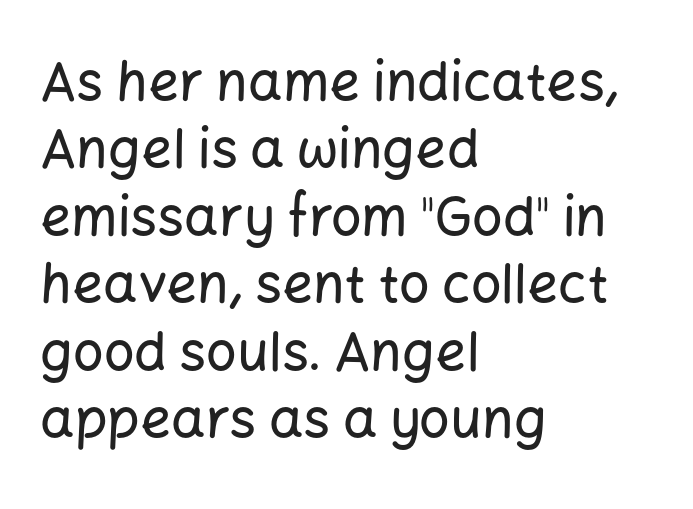
Posture: vertical. The vertical gap from one line to the next is medium. The rendering anchors every line to the left-hand side. The glyphs are unaccompanied by any horizontal stroke below them.
